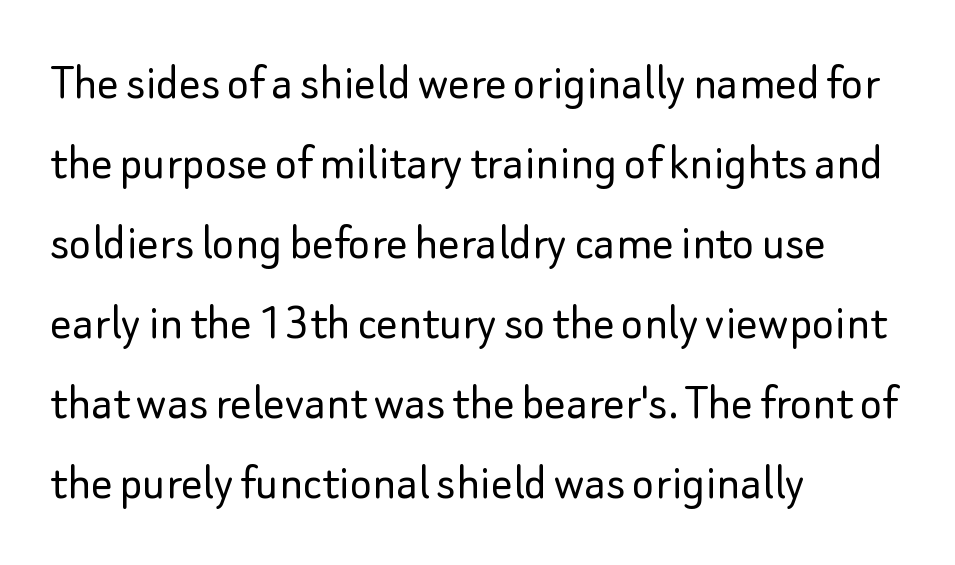
The image shows 53 px light sans-serif type, upright; set left-aligned, normal line spacing (1.51x), normal letter spacing, not underlined; low stroke contrast and a small x-height.
